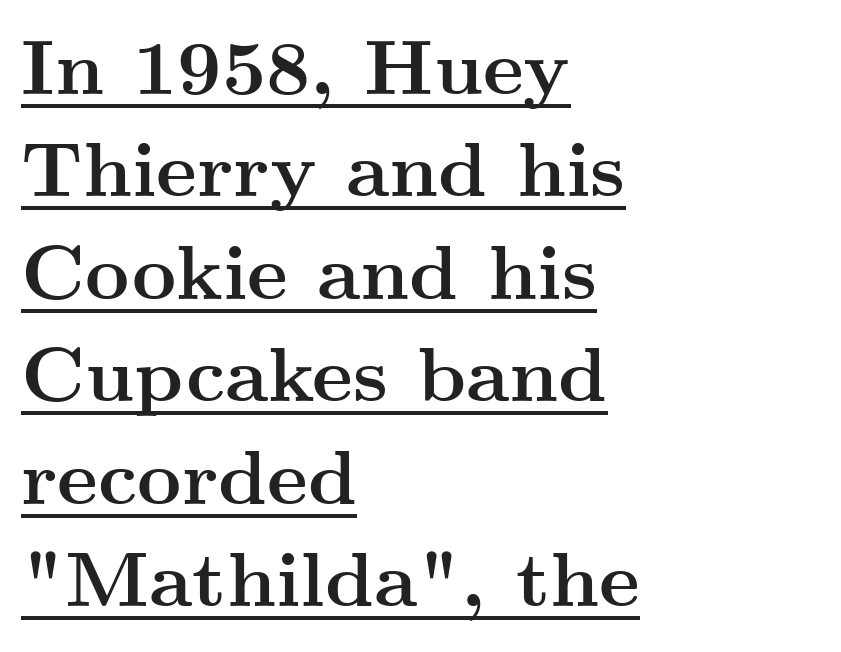
Q: Is the text bold? A: Yes.
Q: Is the text italic (slanted)? A: No, it is upright.
Q: Is the typeface a serif or a sans-serif typeface? A: Serif.
Q: Is the text underlined? A: Yes.
Q: How is the paragraph aligned? A: Left-aligned.
Q: Is the spacing between letters normal or unusually wide? A: Normal.
Q: Is the spacing between lines tight, normal or loose? A: Normal.
Q: Width (condensed, normal, or wide)? A: Wide.
Q: Stroke contrast? A: Medium.
Q: x-height? A: Small.
Q: Monospaced? A: No.
